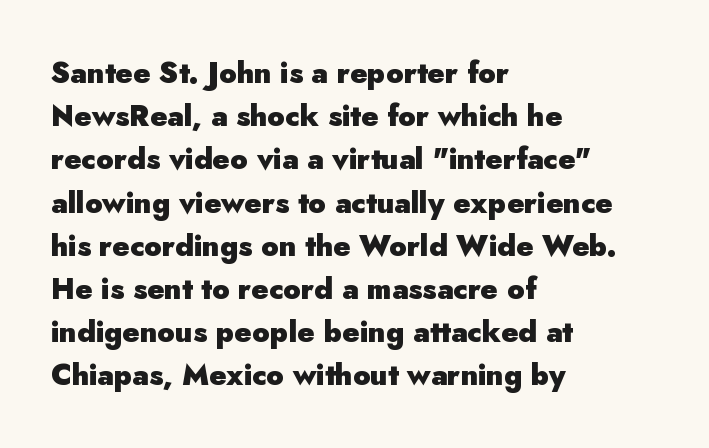
The image shows 29 px heavy sans-serif type, upright; set left-aligned, normal line spacing (1.49x), normal letter spacing, not underlined; low stroke contrast and a small x-height.
